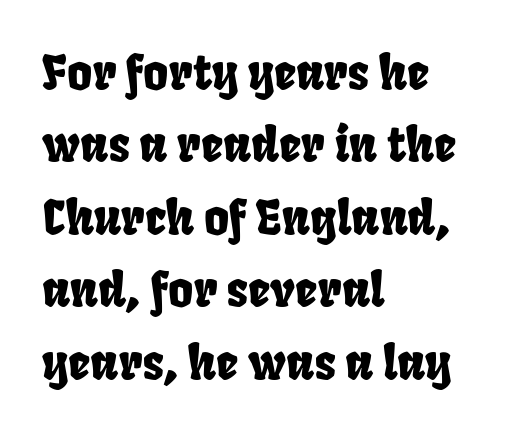
The image shows 48 px condensed sans-serif type; set left-aligned, normal line spacing (1.51x), normal letter spacing, not underlined; low stroke contrast and a large x-height.
